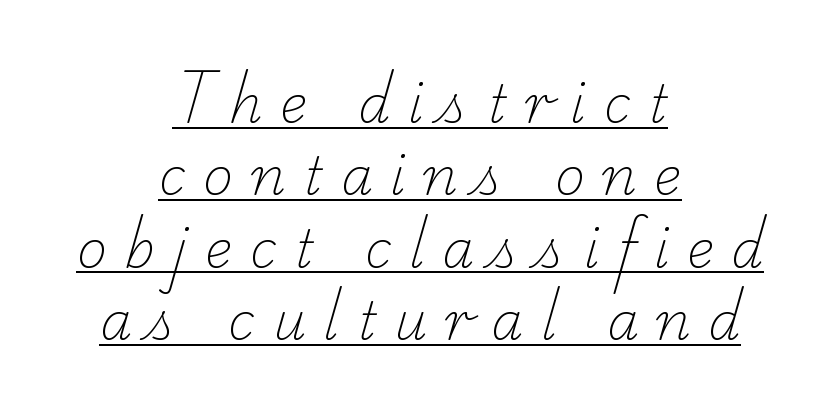
The letters look calm and open, with moderate or lighter stems. The rendering uses natural spacing where letterforms have individual widths. The line texture is sparse and dotted thanks to wide tracking. This rendering employs a face with finishing strokes, i.e., a serif. Is there much room between lines? A standard amount, neither cramped nor airy. Horizontally, the lines are justified to the midpoint only.
